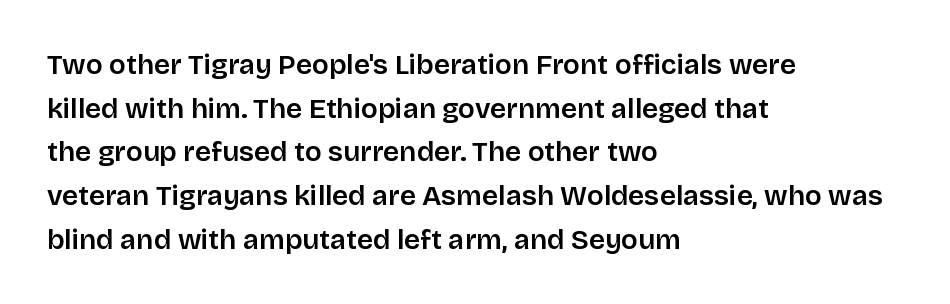
The image shows 28 px sans-serif type, upright; set left-aligned, normal line spacing (1.56x), normal letter spacing, not underlined; low stroke contrast and a large x-height.
